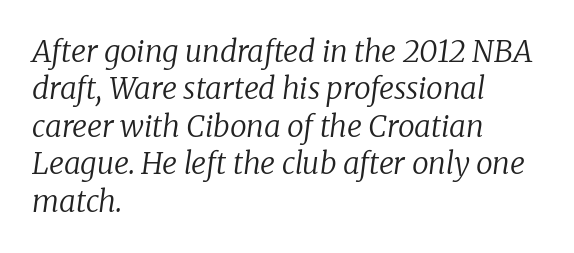
Type without underlining. Where is the straight margin? On the left. A light-to-regular cut is what we see here. Default kerning and tracking; the words read as compact shapes.
